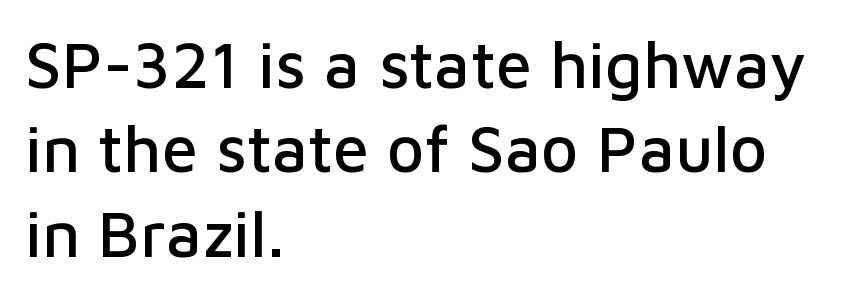
You can tell from the bare stems that sans-serif type was used. How are the letters spaced? Ordinarily, with no added tracking. How would I describe the line gaps? Plain and ordinary. The typography opts for an upright posture over an oblique one. Anything drawn beneath the words? Only blank space. Note the varied advance widths — an 'i' is clearly narrower than an 'm'.
